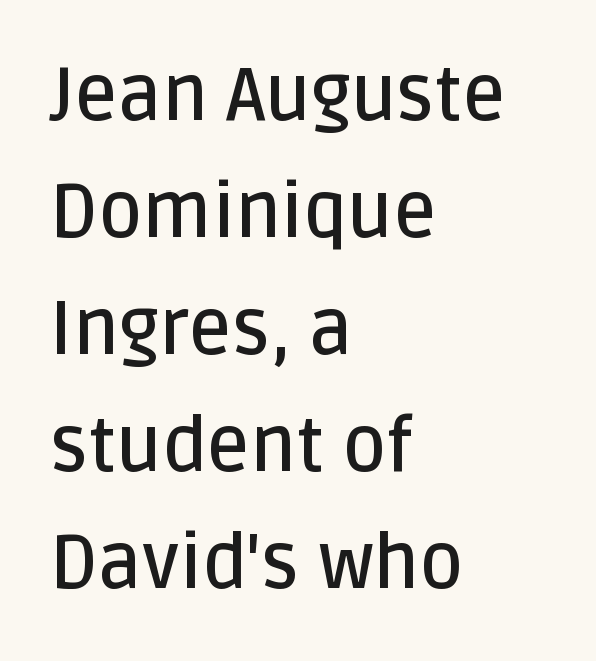
{"serif": "no", "italic": "no", "bold": "semi", "weight": "semibold", "width": "normal", "stroke_contrast": "low", "x_height": "large", "monospaced": "no", "underline": "no", "align": "left", "line_spacing": "normal", "line_spacing_ratio": 1.56, "letter_spacing": "normal", "letter_spacing_em": 0.0, "glyph_px": 75}
